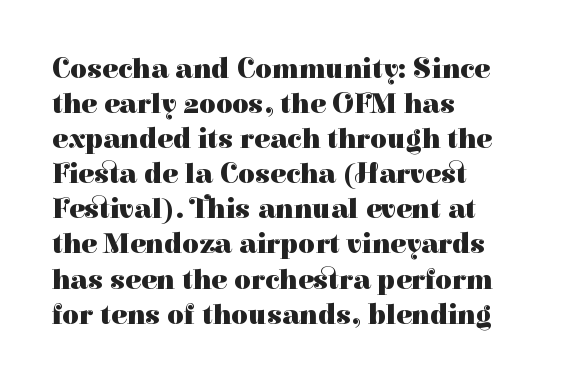
{"serif": "yes", "italic": "no", "bold": "yes", "weight": "heavy", "width": "normal", "stroke_contrast": "high", "x_height": "medium", "monospaced": "no", "underline": "no", "align": "left", "line_spacing_ratio": 1.21, "letter_spacing": "normal", "letter_spacing_em": 0.0, "glyph_px": 29}
